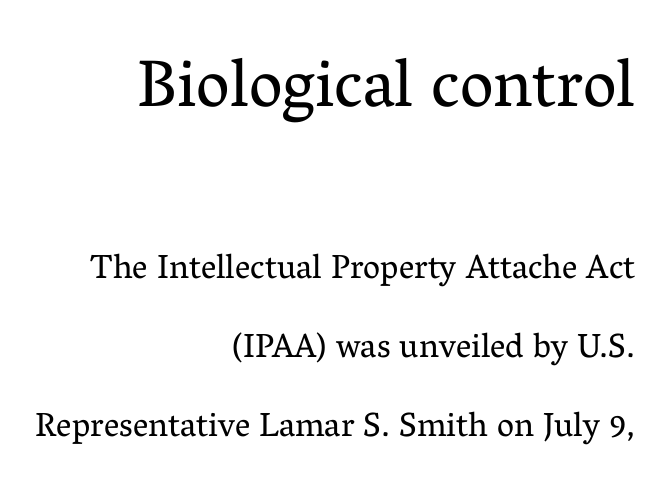
Is the block centered? No — it sits flush against the right margin. Summary of weight: not heavy and not bold. The lettering holds an erect, upright posture throughout. The composition opens big and finishes small. These lines are composed in type with serifs.
